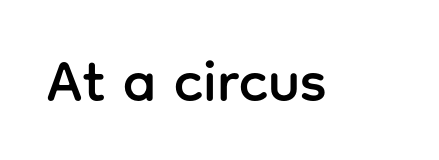
{"serif": "no", "italic": "no", "width": "normal", "stroke_contrast": "low", "x_height": "medium", "monospaced": "no", "underline": "no", "letter_spacing": "normal", "letter_spacing_em": 0.0, "glyph_px": 57}
